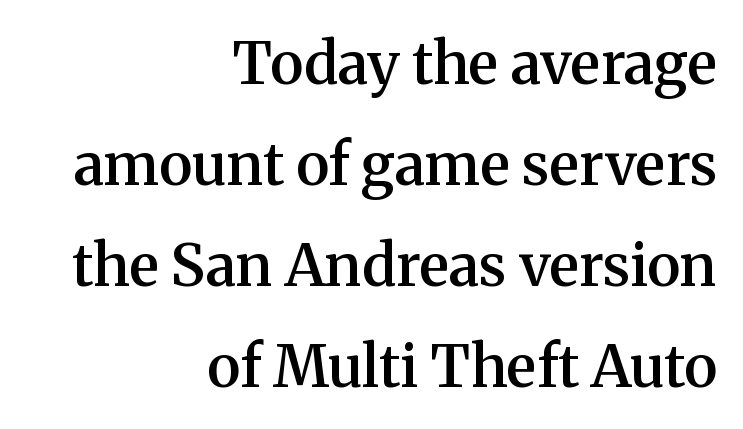
{"serif": "yes", "italic": "no", "bold": "semi", "weight": "semibold", "width": "normal", "stroke_contrast": "medium", "x_height": "medium", "monospaced": "no", "underline": "no", "align": "right", "line_spacing_ratio": 1.74, "letter_spacing": "normal", "letter_spacing_em": 0.0, "glyph_px": 58}
